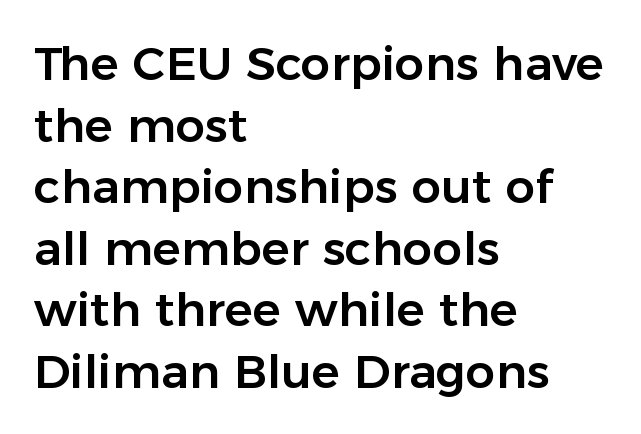
{"serif": "no", "italic": "no", "width": "normal", "stroke_contrast": "low", "x_height": "medium", "monospaced": "no", "underline": "no", "align": "left", "line_spacing": "normal", "line_spacing_ratio": 1.31, "letter_spacing": "normal", "letter_spacing_em": 0.0, "glyph_px": 47}
